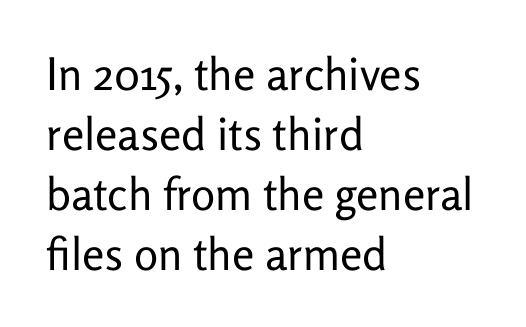
The image shows 45 px regular-weight sans-serif type, upright; set left-aligned, normal line spacing (1.33x), normal letter spacing, not underlined; low stroke contrast and a medium x-height.
